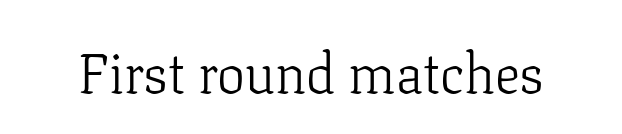
The image shows 56 px light serif type, upright; set normal letter spacing, not underlined; low stroke contrast and a medium x-height.
